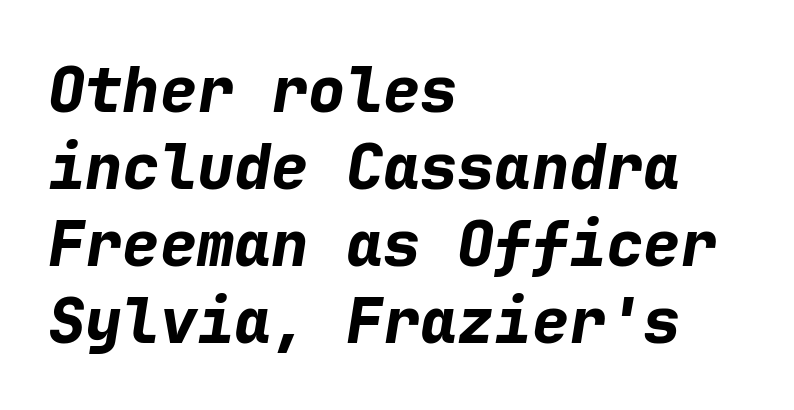
Bold? Absolutely — the strokes are thick and heavy. The letters are slanted; this is an italic face. In CSS terms this would be text-align: left. The passage shown is not underscored anywhere.
